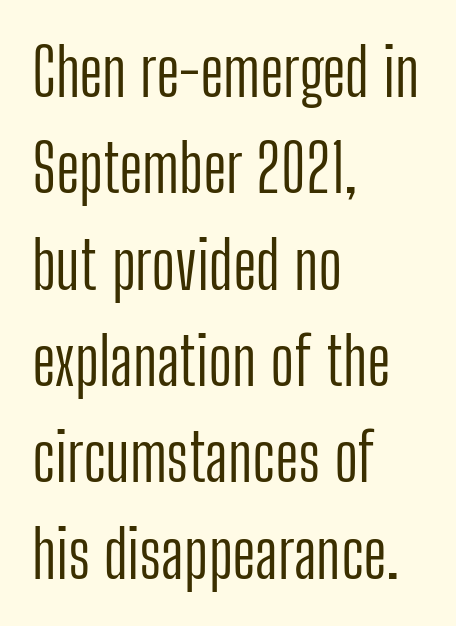
Q: Is the text bold? A: No.
Q: Is the text italic (slanted)? A: No, it is upright.
Q: Is the typeface a serif or a sans-serif typeface? A: Sans-serif.
Q: Is the text underlined? A: No.
Q: How is the paragraph aligned? A: Left-aligned.
Q: Is the spacing between letters normal or unusually wide? A: Normal.
Q: Is the spacing between lines tight, normal or loose? A: Normal.
Q: Width (condensed, normal, or wide)? A: Condensed.
Q: Stroke contrast? A: Low.
Q: x-height? A: Medium.
Q: Monospaced? A: No.
